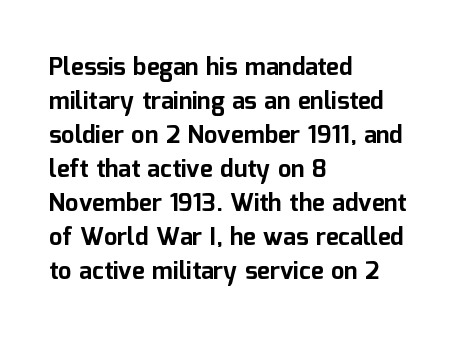
The passage shown stacks its lines at a standard gap. These lines keep a tight, regular rhythm from letter to letter. Descenders hang freely into open space. The sample has been set heavy, in full bold. Leftover space on each line is placed entirely after the last word. Nope, not italic — everything's standing straight.
